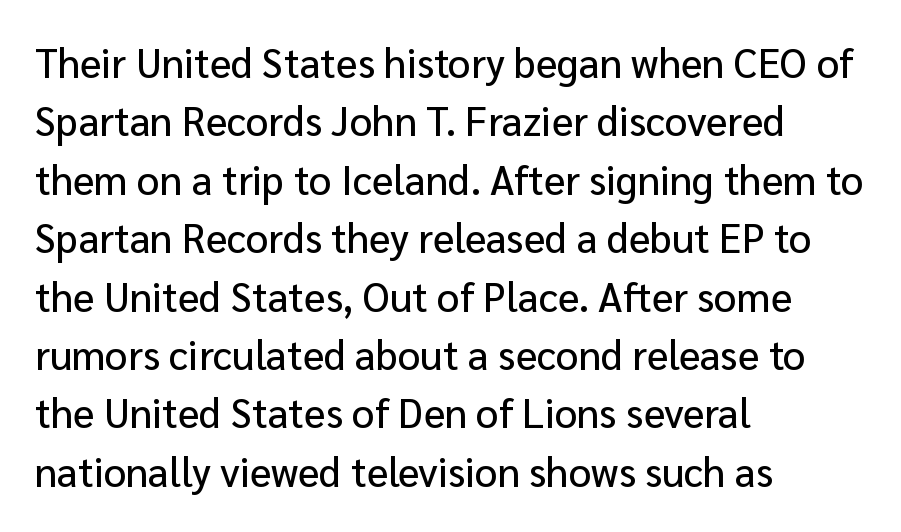
{"serif": "no", "italic": "no", "width": "normal", "stroke_contrast": "low", "x_height": "medium", "monospaced": "no", "underline": "no", "align": "left", "line_spacing": "normal", "line_spacing_ratio": 1.46, "letter_spacing": "normal", "letter_spacing_em": 0.0, "glyph_px": 40}
